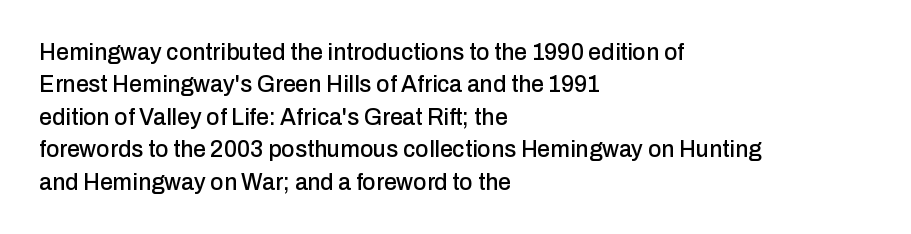
{"italic": "no", "underline": "no", "align": "left", "line_spacing": "normal", "line_spacing_ratio": 1.41, "letter_spacing": "normal", "letter_spacing_em": 0.0, "glyph_px": 23}
